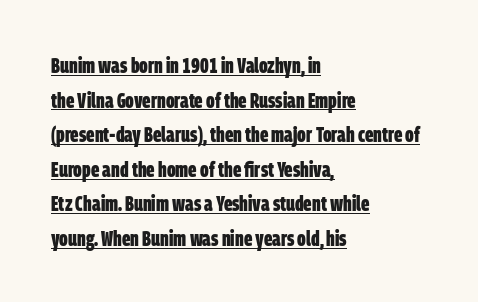
All the whitespace from short lines collects on the right. The sample has been set heavy, in full bold. Underlined type. Leading matches the norm, producing a regular column.
